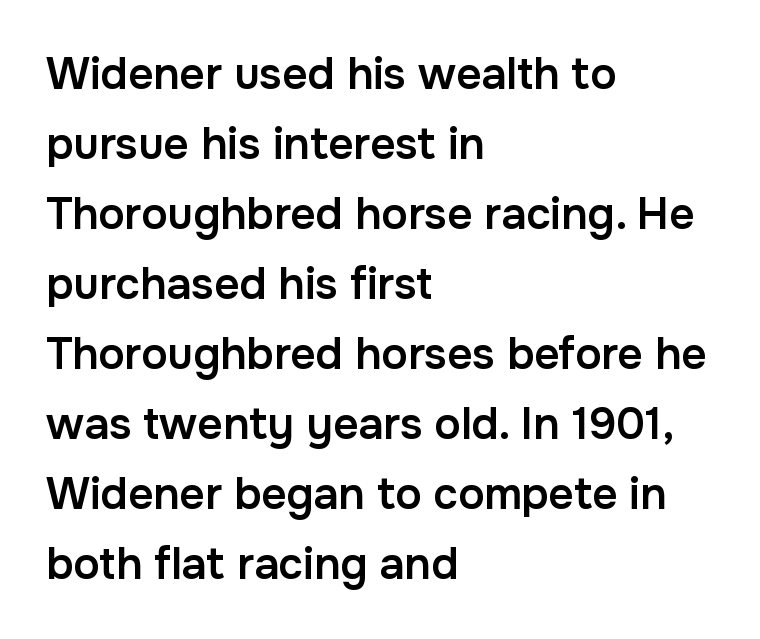
The image shows 44 px semibold sans-serif type, upright; set left-aligned, normal line spacing (1.59x), normal letter spacing, not underlined; low stroke contrast and a medium x-height.
